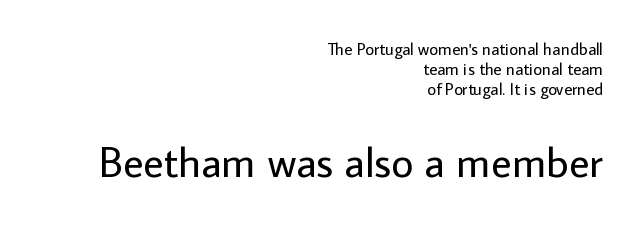
The image shows 43 px regular-weight sans-serif type, upright; set right-aligned, line spacing 1.19x, normal letter spacing, not underlined; the second (bottom) block is 2.53x larger; low stroke contrast and a medium x-height.
